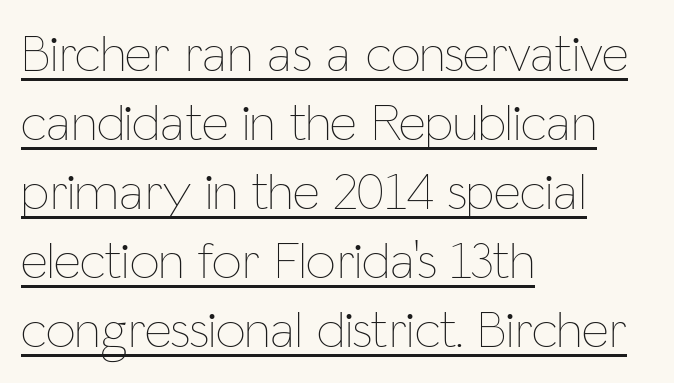
{"italic": "no", "bold": "no", "weight": "thin", "width": "condensed", "stroke_contrast": "low", "x_height": "medium", "monospaced": "no", "underline": "yes", "align": "left", "line_spacing": "normal", "line_spacing_ratio": 1.3, "letter_spacing": "normal", "letter_spacing_em": 0.0, "glyph_px": 53}
